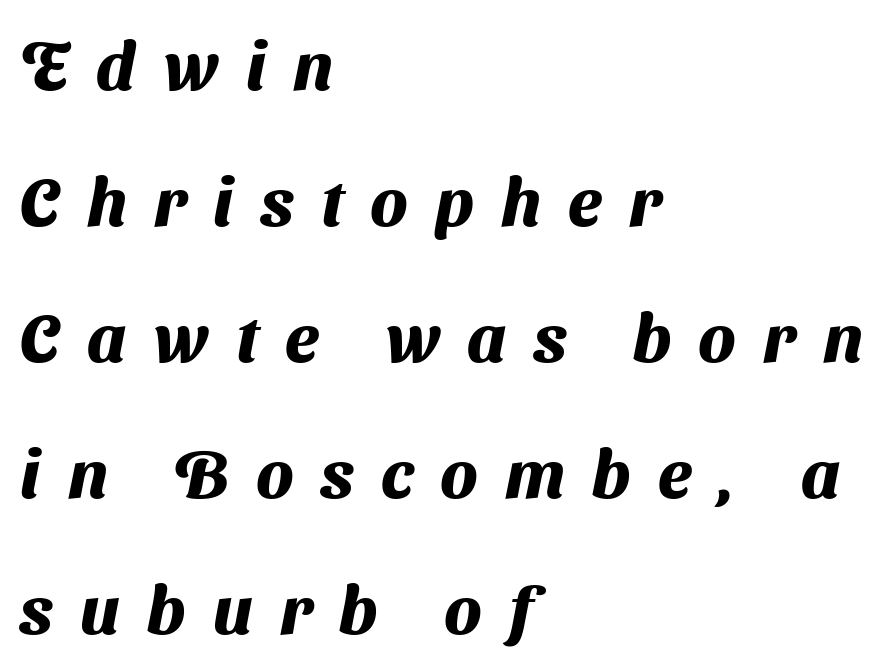
Q: Is the text bold? A: Yes.
Q: Is the typeface a serif or a sans-serif typeface? A: Sans-serif.
Q: Is the text underlined? A: No.
Q: How is the paragraph aligned? A: Left-aligned.
Q: Is the spacing between letters normal or unusually wide? A: Unusually wide.
Q: Is the spacing between lines tight, normal or loose? A: Loose.
Q: Width (condensed, normal, or wide)? A: Normal.
Q: Stroke contrast? A: Medium.
Q: x-height? A: Medium.
Q: Monospaced? A: No.
